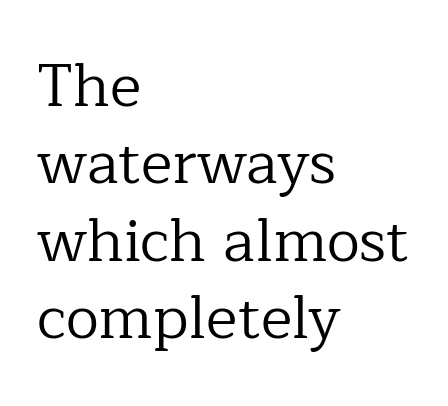
The image shows 60 px regular-weight serif type, upright; set left-aligned, normal line spacing (1.29x), normal letter spacing, not underlined; low stroke contrast and a medium x-height.
